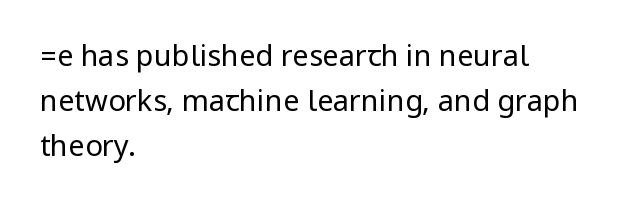
Q: Is the text bold? A: No.
Q: Is the text italic (slanted)? A: No, it is upright.
Q: Is the typeface a serif or a sans-serif typeface? A: Sans-serif.
Q: Is the text underlined? A: No.
Q: How is the paragraph aligned? A: Left-aligned.
Q: Is the spacing between letters normal or unusually wide? A: Normal.
Q: Is the spacing between lines tight, normal or loose? A: Normal.
Q: Width (condensed, normal, or wide)? A: Condensed.
Q: Stroke contrast? A: Low.
